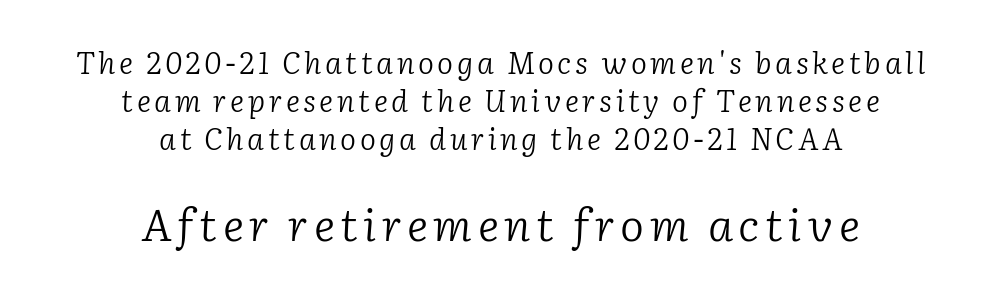
{"serif": "yes", "italic": "yes", "lean": "right", "slant_degrees": 2, "bold": "no", "weight": "light", "width": "normal", "stroke_contrast": "low", "x_height": "medium", "monospaced": "no", "underline": "no", "align": "center", "line_spacing": "normal", "line_spacing_ratio": 1.27, "larger_block": "second", "size_ratio": 1.5, "glyph_px": 45}
